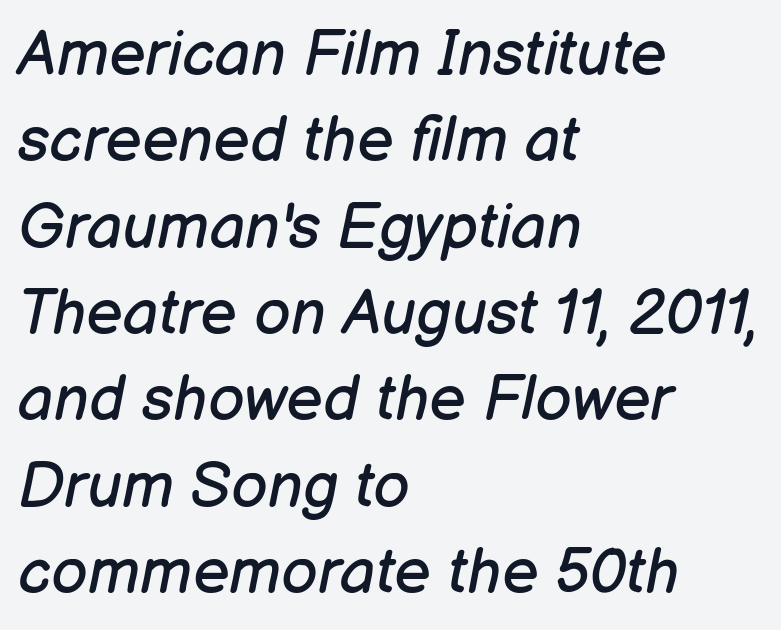
Every character sits at an angle, as italics do. Teacher's note: observe the even left margin — that is flush-left alignment. The lines sit at an ordinary, default distance from one another. This reads as an unemphasized weight, regular at the heaviest.
